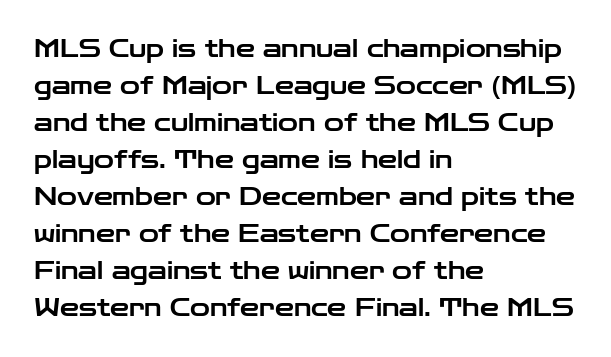
This is roman type, the default non-slanted kind. The lines in this sample share a left origin and differ only in where they stop. Glance below the letters and you will spot only blank space. The line-height multiplier appears to be the usual default. No extra tracking has been applied to these lines.
